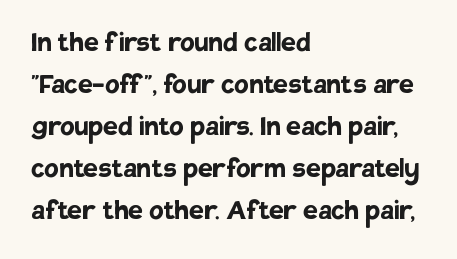
Reading down the column, the eye jumps a familiar distance to each next line. Rendered with straight, roman letterforms. This is heavy type, rendered in bold. Short and long lines alike share a common starting point at left. Character widths vary here, with narrow letters taking less room than wide ones.
